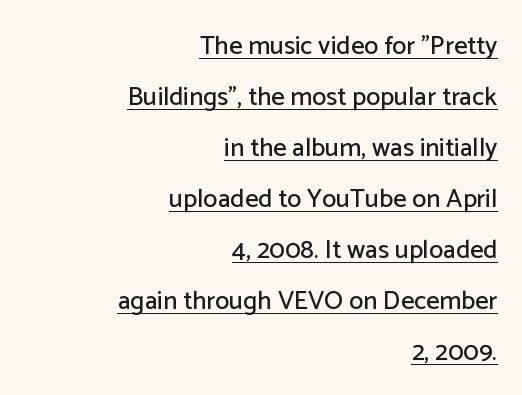
The image shows 26 px text type, upright; set right-aligned, loose line spacing (1.96x), normal letter spacing, underlined.
